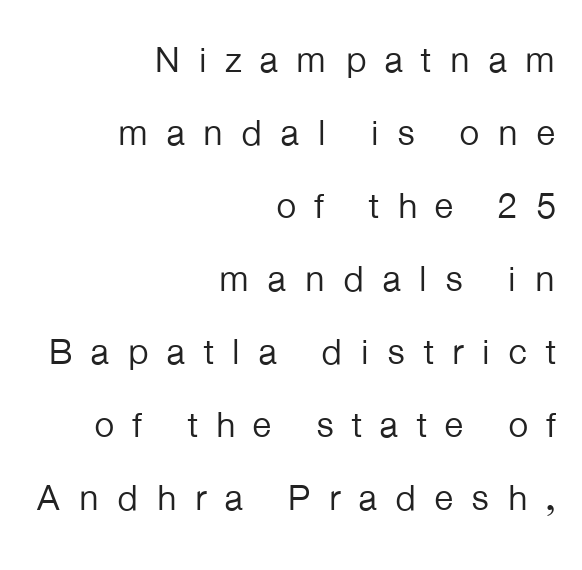
{"serif": "no", "italic": "no", "bold": "no", "weight": "regular", "width": "normal", "stroke_contrast": "low", "x_height": "medium", "monospaced": "no", "underline": "no", "align": "right", "line_spacing": "loose", "line_spacing_ratio": 2.03, "letter_spacing": "wide", "letter_spacing_em": 0.48, "glyph_px": 36}
